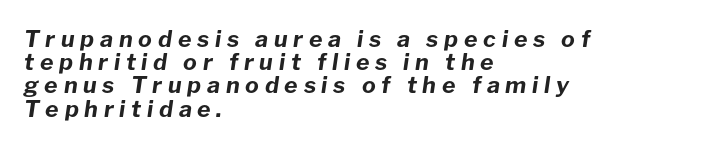
Honestly, there is no underline to notice here at all. Visually the block forms a straight wall on the left and a jagged coastline on the right. You'd pick this weight for a headline — it's a proper bold. Spacing between characters has been opened up far beyond the box default. Tightly led — the rows are bunched. Would a proofreader flag this as italicized? Yes.
